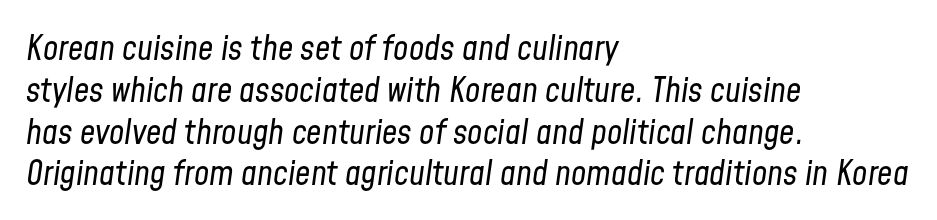
{"italic": "yes", "lean": "right", "slant_degrees": 8, "bold": "no", "weight": "regular", "width": "condensed", "stroke_contrast": "low", "x_height": "medium", "monospaced": "no", "underline": "no", "align": "left", "line_spacing_ratio": 1.23, "letter_spacing": "normal", "letter_spacing_em": 0.0, "glyph_px": 34}
